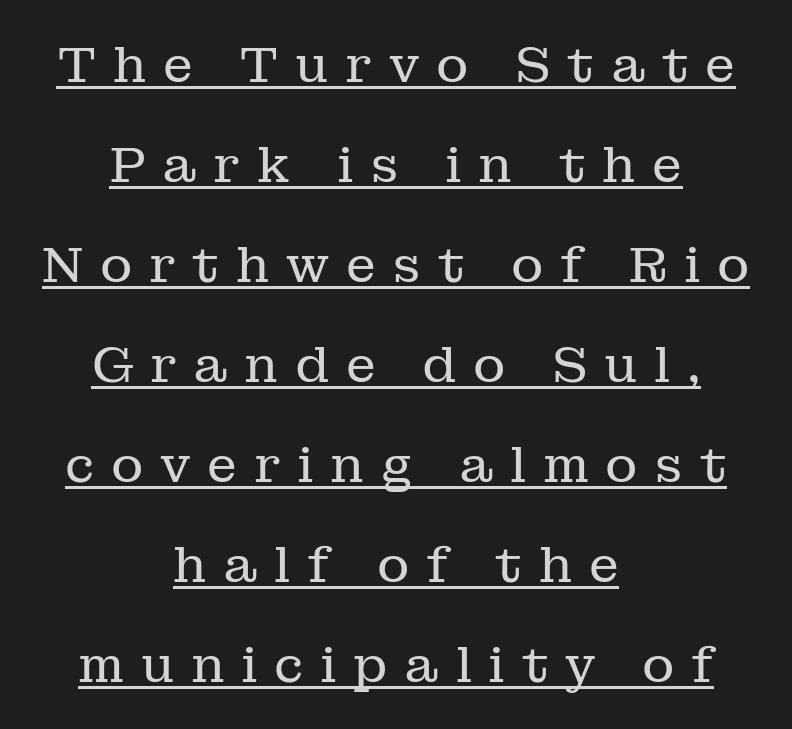
Q: Is the text bold? A: No.
Q: Is the text italic (slanted)? A: No, it is upright.
Q: Is the typeface a serif or a sans-serif typeface? A: Serif.
Q: Is the text underlined? A: Yes.
Q: How is the paragraph aligned? A: Centered.
Q: Is the spacing between letters normal or unusually wide? A: Unusually wide.
Q: Is the spacing between lines tight, normal or loose? A: Loose.
Q: Width (condensed, normal, or wide)? A: Normal.
Q: Stroke contrast? A: Low.
Q: x-height? A: Medium.
Q: Monospaced? A: No.
